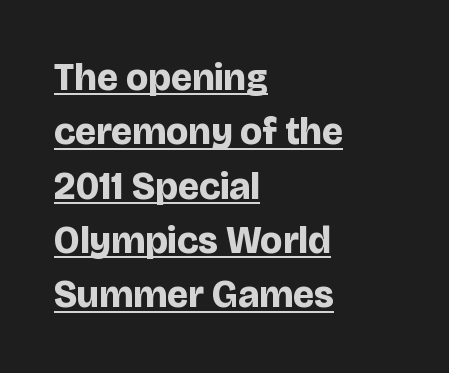
Where is the straight margin? On the left. This sample uses plain, unmodified letter spacing. Proportional: the letters do not fall into vertical columns. The vertical gap from one line to the next is medium. You'd pick this weight for a headline — it's a proper bold.
